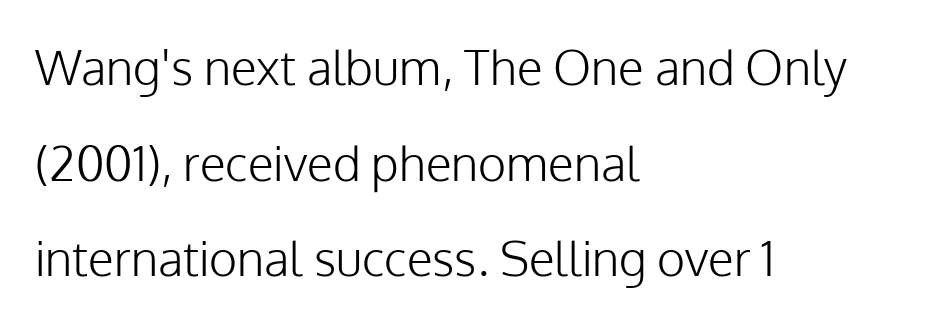
{"serif": "no", "italic": "no", "bold": "no", "weight": "light", "width": "normal", "stroke_contrast": "low", "x_height": "medium", "monospaced": "no", "underline": "no", "align": "left", "line_spacing": "loose", "line_spacing_ratio": 1.99, "letter_spacing": "normal", "letter_spacing_em": 0.0, "glyph_px": 48}
